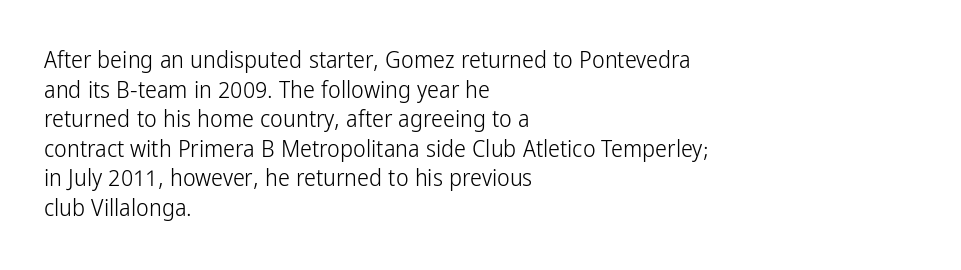
{"italic": "no", "bold": "no", "underline": "no", "align": "left", "line_spacing_ratio": 1.23, "letter_spacing": "normal", "letter_spacing_em": 0.0, "glyph_px": 24}
